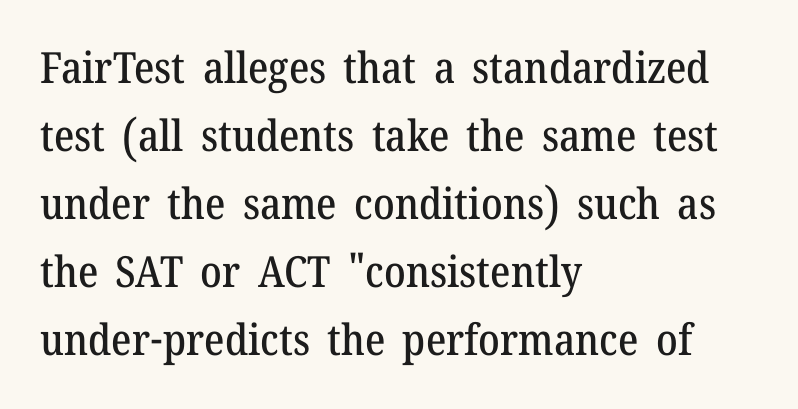
The image shows 43 px serif type, upright; set left-aligned, normal line spacing (1.58x), normal letter spacing, not underlined; medium stroke contrast and a medium x-height.
